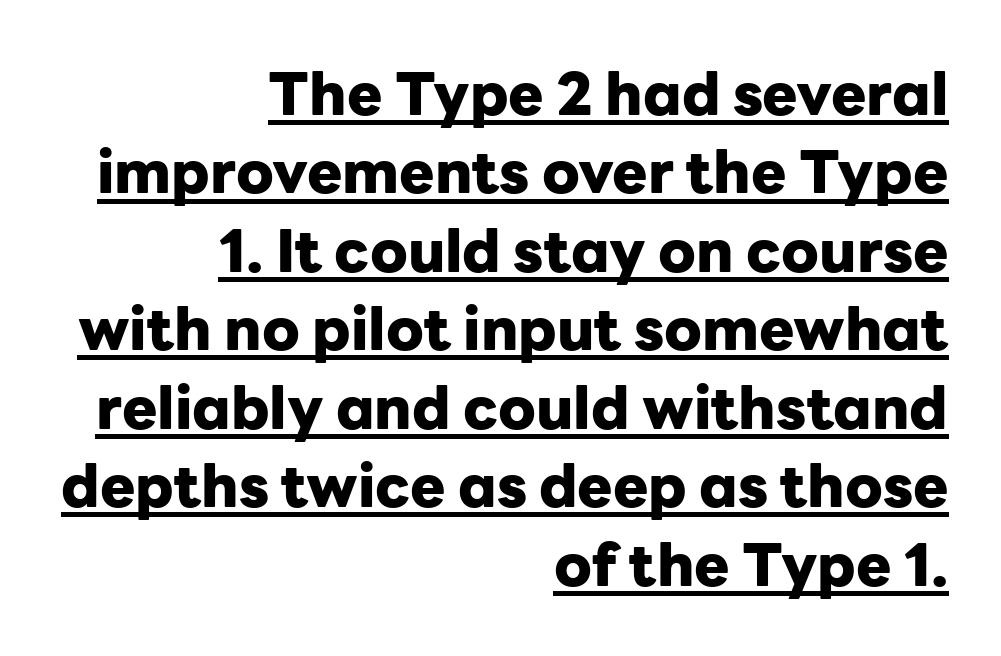
Q: Is the text bold? A: Yes.
Q: Is the text italic (slanted)? A: No, it is upright.
Q: Is the typeface a serif or a sans-serif typeface? A: Sans-serif.
Q: Is the text underlined? A: Yes.
Q: How is the paragraph aligned? A: Right-aligned.
Q: Is the spacing between letters normal or unusually wide? A: Normal.
Q: Is the spacing between lines tight, normal or loose? A: Normal.
Q: Width (condensed, normal, or wide)? A: Normal.
Q: Stroke contrast? A: Low.
Q: x-height? A: Medium.
Q: Monospaced? A: No.
